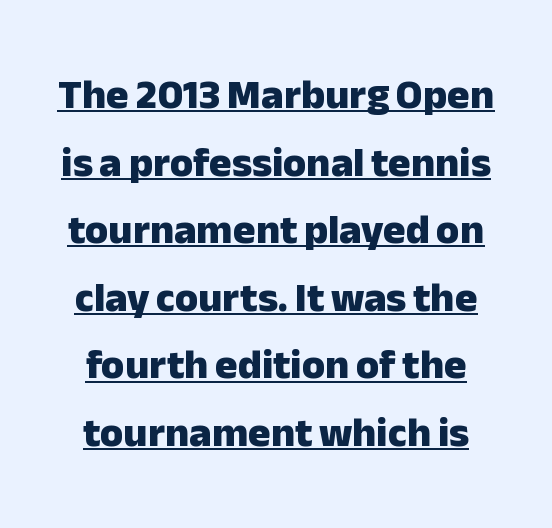
Q: Is the text bold? A: Yes.
Q: Is the text italic (slanted)? A: No, it is upright.
Q: Is the typeface a serif or a sans-serif typeface? A: Sans-serif.
Q: Is the text underlined? A: Yes.
Q: Is the spacing between letters normal or unusually wide? A: Normal.
Q: Is the spacing between lines tight, normal or loose? A: Normal.
Q: Width (condensed, normal, or wide)? A: Normal.
Q: Stroke contrast? A: Low.
Q: x-height? A: Medium.
Q: Monospaced? A: No.
